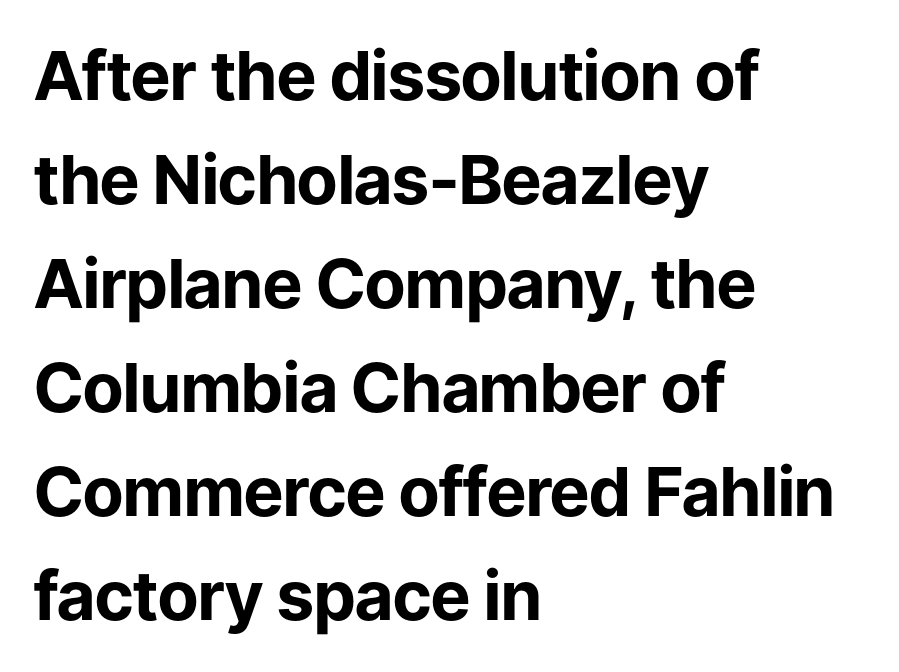
Q: Is the text bold? A: Yes.
Q: Is the text italic (slanted)? A: No, it is upright.
Q: Is the typeface a serif or a sans-serif typeface? A: Sans-serif.
Q: Is the text underlined? A: No.
Q: How is the paragraph aligned? A: Left-aligned.
Q: Is the spacing between letters normal or unusually wide? A: Normal.
Q: Is the spacing between lines tight, normal or loose? A: Normal.
Q: Width (condensed, normal, or wide)? A: Normal.
Q: Stroke contrast? A: Low.
Q: x-height? A: Medium.
Q: Monospaced? A: No.
